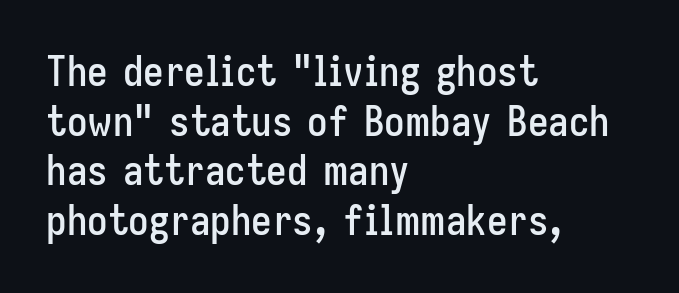
The image shows 41 px condensed sans-serif type, upright; set left-aligned, line spacing 1.21x, normal letter spacing, not underlined; low stroke contrast and a medium x-height.
